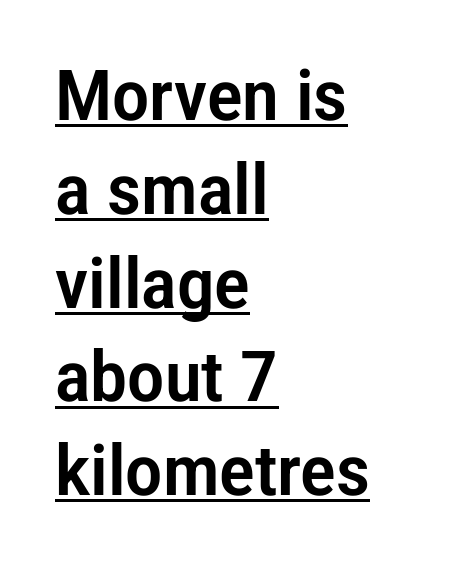
{"serif": "no", "italic": "no", "width": "condensed", "stroke_contrast": "low", "x_height": "medium", "monospaced": "no", "underline": "yes", "align": "left", "line_spacing": "normal", "line_spacing_ratio": 1.34, "letter_spacing": "normal", "letter_spacing_em": 0.0, "glyph_px": 70}
